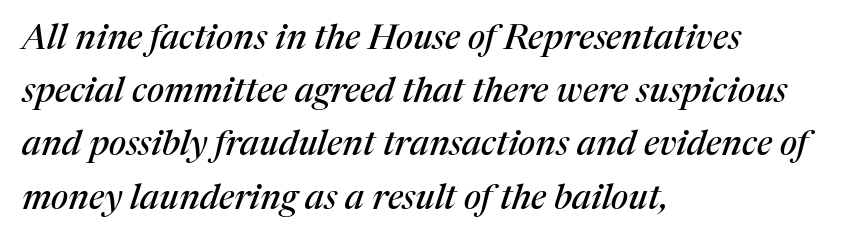
{"serif": "yes", "italic": "yes", "lean": "right", "slant_degrees": 17, "width": "normal", "stroke_contrast": "medium", "x_height": "medium", "monospaced": "no", "underline": "no", "align": "left", "line_spacing": "normal", "line_spacing_ratio": 1.52, "letter_spacing": "normal", "letter_spacing_em": 0.0, "glyph_px": 35}
